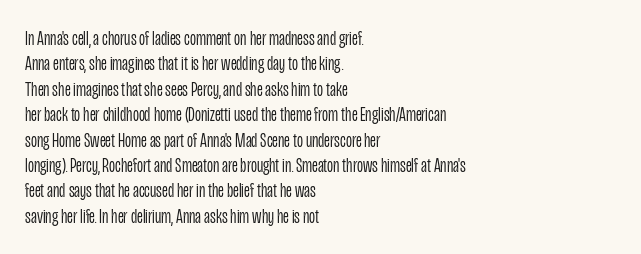
{"italic": "no", "bold": "no", "underline": "no", "align": "left", "line_spacing_ratio": 1.21, "letter_spacing": "normal", "letter_spacing_em": 0.0, "glyph_px": 21}
